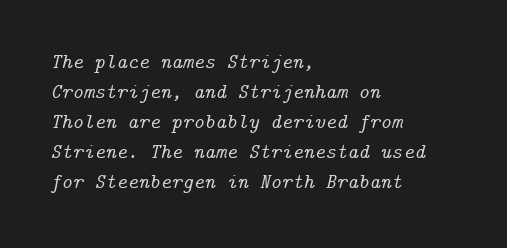
The image shows 21 px text type, italic (leaning right); set left-aligned, normal line spacing (1.43x), normal letter spacing, not underlined.
